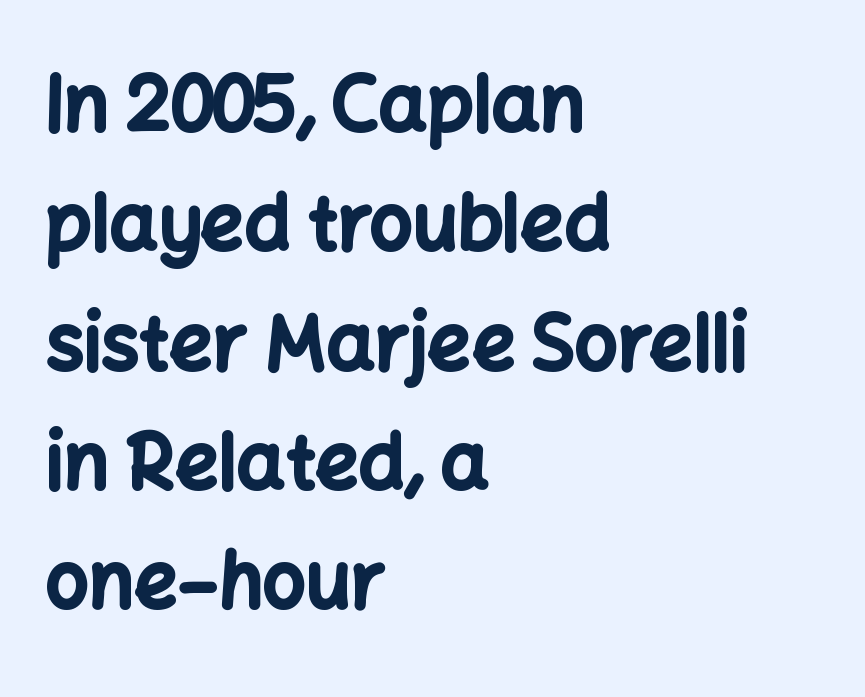
The image shows 76 px bold sans-serif type, upright; set left-aligned, normal line spacing (1.57x), normal letter spacing, not underlined; low stroke contrast and a medium x-height.
